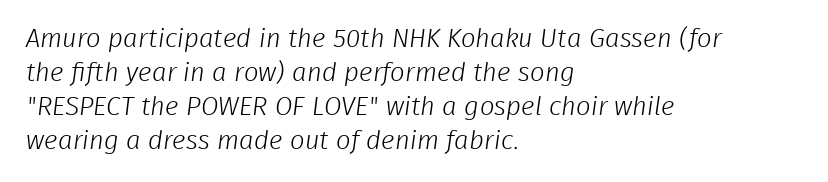
{"bold": "no", "underline": "no", "align": "left", "line_spacing": "normal", "line_spacing_ratio": 1.31, "letter_spacing": "normal", "letter_spacing_em": 0.0, "glyph_px": 26}
